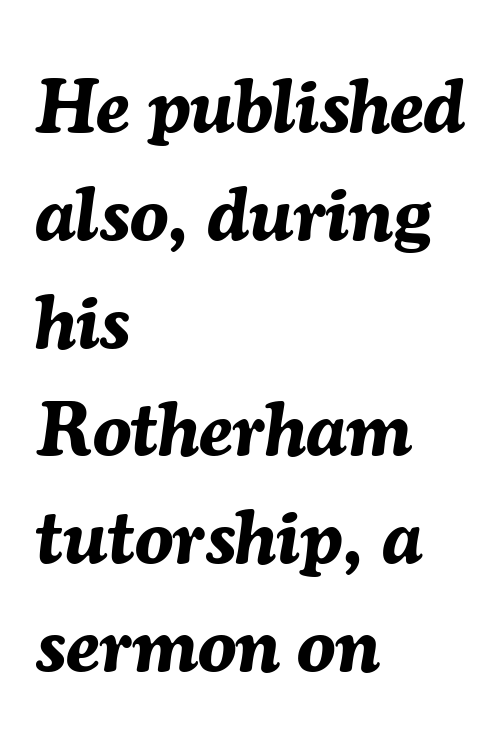
{"italic": "yes", "lean": "right", "slant_degrees": 7, "bold": "yes", "weight": "bold", "width": "normal", "stroke_contrast": "medium", "x_height": "medium", "monospaced": "no", "underline": "no", "align": "left", "line_spacing": "normal", "line_spacing_ratio": 1.4, "letter_spacing": "normal", "letter_spacing_em": 0.0, "glyph_px": 77}
